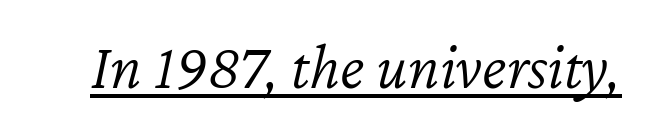
{"italic": "yes", "lean": "right", "slant_degrees": 12, "bold": "no", "weight": "light", "width": "normal", "stroke_contrast": "low", "x_height": "medium", "monospaced": "no", "underline": "yes", "letter_spacing": "normal", "letter_spacing_em": 0.0, "glyph_px": 65}
